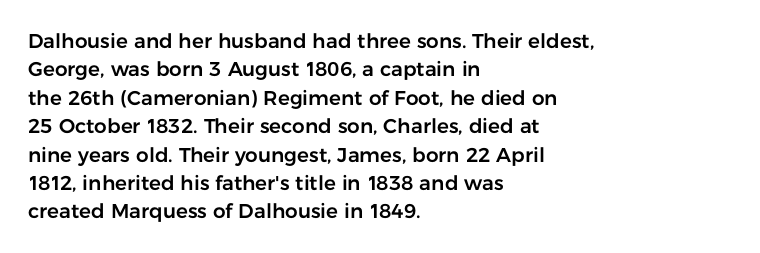
Reading down the block, your eye returns to a fixed left position each line. What stands out about the letter spacing? Nothing — it is the standard amount. The specimen reads as upright at a glance. The designer left line spacing at the default.
